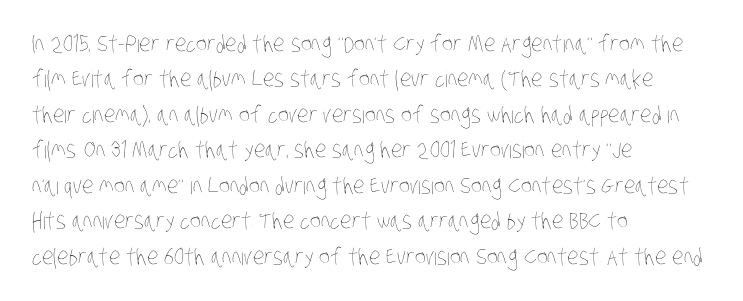
Q: Is the text bold? A: No.
Q: Is the text underlined? A: No.
Q: How is the paragraph aligned? A: Left-aligned.
Q: Is the spacing between letters normal or unusually wide? A: Normal.
Q: Is the spacing between lines tight, normal or loose? A: Normal.
